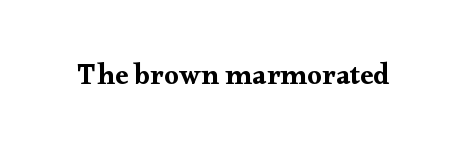
Q: Is the text italic (slanted)? A: No, it is upright.
Q: Is the typeface a serif or a sans-serif typeface? A: Serif.
Q: Is the text underlined? A: No.
Q: Is the spacing between letters normal or unusually wide? A: Normal.
Q: Width (condensed, normal, or wide)? A: Wide.
Q: Stroke contrast? A: Medium.
Q: x-height? A: Small.
Q: Monospaced? A: No.
